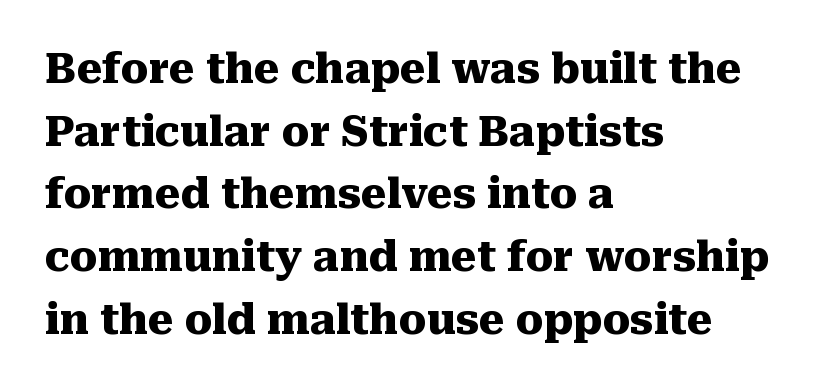
Q: Is the text bold? A: Yes.
Q: Is the text italic (slanted)? A: No, it is upright.
Q: Is the typeface a serif or a sans-serif typeface? A: Serif.
Q: Is the text underlined? A: No.
Q: How is the paragraph aligned? A: Left-aligned.
Q: Is the spacing between letters normal or unusually wide? A: Normal.
Q: Is the spacing between lines tight, normal or loose? A: Normal.
Q: Width (condensed, normal, or wide)? A: Normal.
Q: Stroke contrast? A: Medium.
Q: x-height? A: Medium.
Q: Monospaced? A: No.
